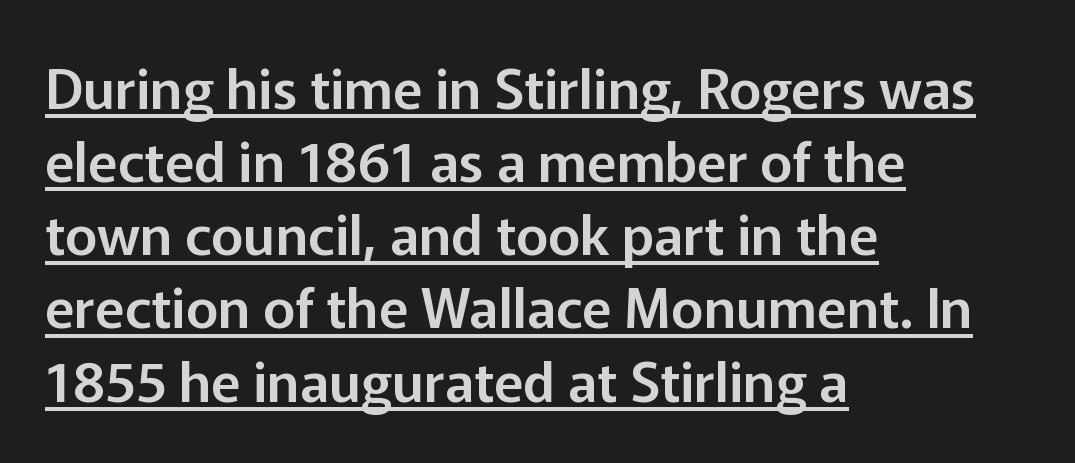
Q: Is the text italic (slanted)? A: No, it is upright.
Q: Is the typeface a serif or a sans-serif typeface? A: Sans-serif.
Q: Is the text underlined? A: Yes.
Q: How is the paragraph aligned? A: Left-aligned.
Q: Is the spacing between letters normal or unusually wide? A: Normal.
Q: Is the spacing between lines tight, normal or loose? A: Normal.
Q: Width (condensed, normal, or wide)? A: Normal.
Q: Stroke contrast? A: Low.
Q: x-height? A: Medium.
Q: Monospaced? A: No.
